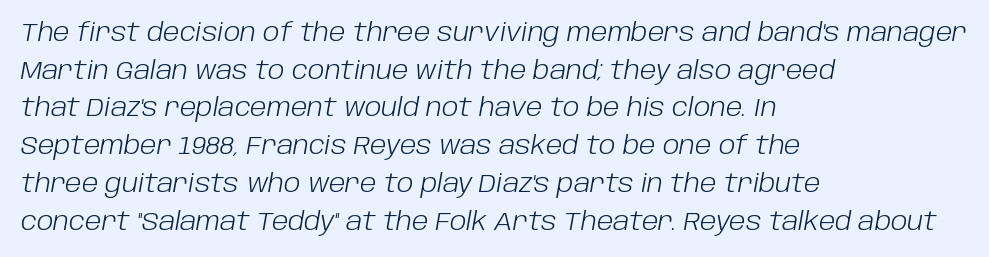
These glyphs show unthickened strokes, regular width or finer. Unmarked baselines from the first word to the last. Does the lettering tilt? It does — this is italic. The typesetter chose a ragged-right arrangement here.
